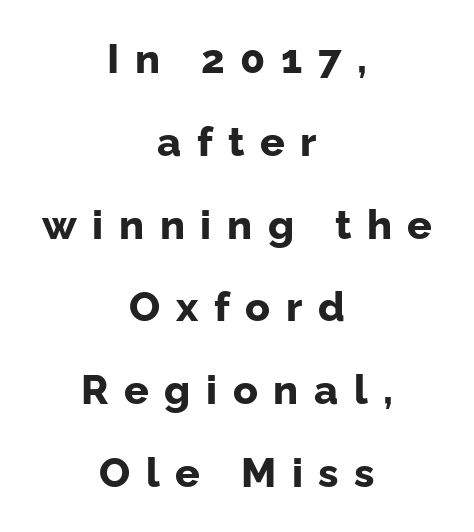
Q: Is the text bold? A: Yes.
Q: Is the text italic (slanted)? A: No, it is upright.
Q: Is the typeface a serif or a sans-serif typeface? A: Sans-serif.
Q: Is the text underlined? A: No.
Q: How is the paragraph aligned? A: Centered.
Q: Is the spacing between letters normal or unusually wide? A: Unusually wide.
Q: Is the spacing between lines tight, normal or loose? A: Loose.
Q: Width (condensed, normal, or wide)? A: Normal.
Q: Stroke contrast? A: Low.
Q: x-height? A: Medium.
Q: Monospaced? A: No.
